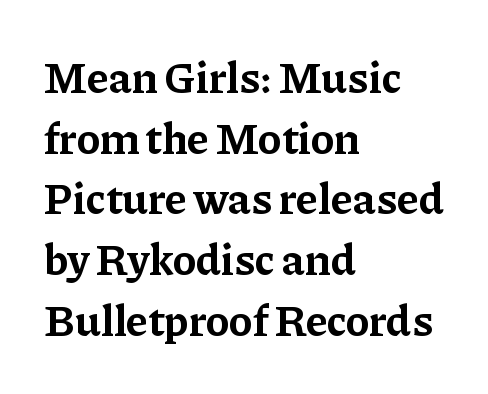
Decoration check: the copy has no underline. This sample is left-justified, so line endings fall wherever the words run out. No italicization has been applied; the sample stays upright. The characters display serif detailing at their extremities.
